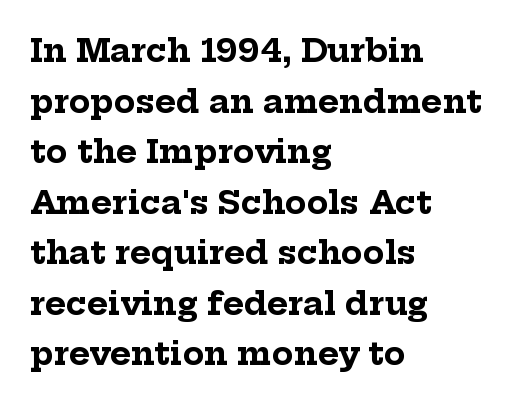
Varying glyph widths throughout — classic text-font behaviour. The rendering keeps characters at their native spacing. Vertical strokes here are truly vertical. Descenders are the only things crossing below the line.
